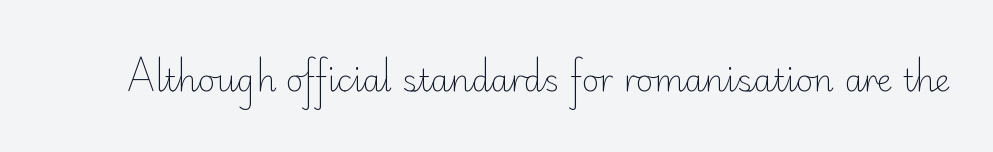
Q: Is the text bold? A: No.
Q: Is the text italic (slanted)? A: No, it is upright.
Q: Is the typeface a serif or a sans-serif typeface? A: Sans-serif.
Q: Is the text underlined? A: No.
Q: Is the spacing between letters normal or unusually wide? A: Normal.
Q: Width (condensed, normal, or wide)? A: Normal.
Q: Stroke contrast? A: Low.
Q: x-height? A: Small.
Q: Monospaced? A: No.
